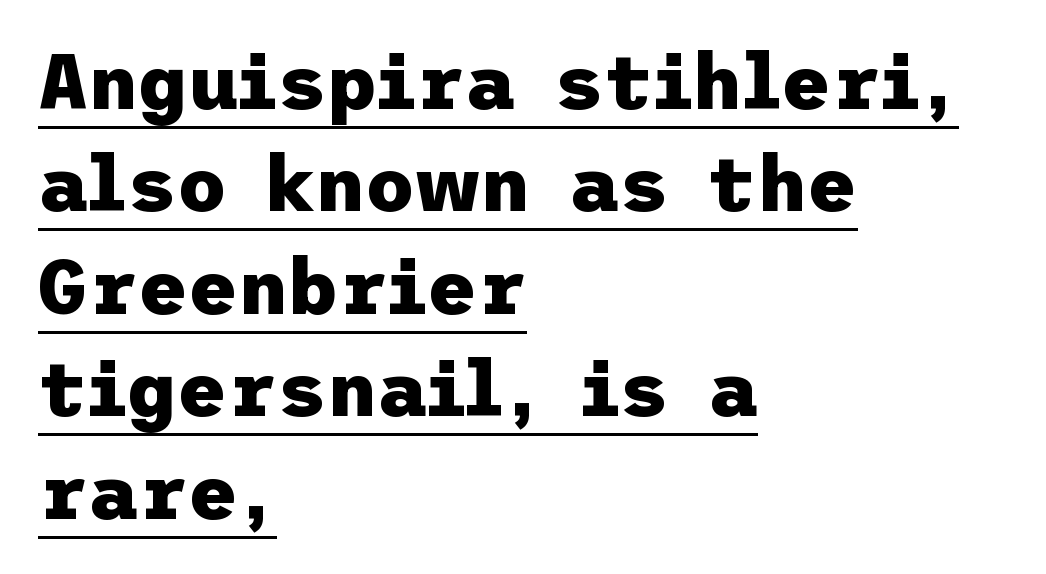
{"serif": "no", "italic": "no", "bold": "yes", "weight": "heavy", "width": "normal", "stroke_contrast": "low", "x_height": "medium", "underline": "yes", "align": "left", "line_spacing": "normal", "line_spacing_ratio": 1.33, "letter_spacing": "normal", "letter_spacing_em": 0.0, "glyph_px": 77}
